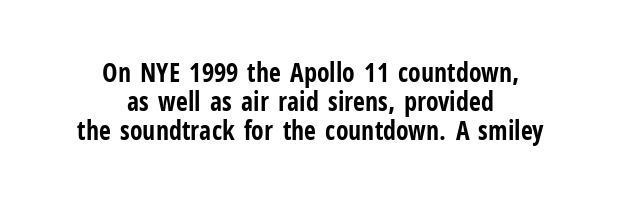
The image shows 26 px bold type, upright; set centered, tight line spacing (1.11x), normal letter spacing, not underlined.
